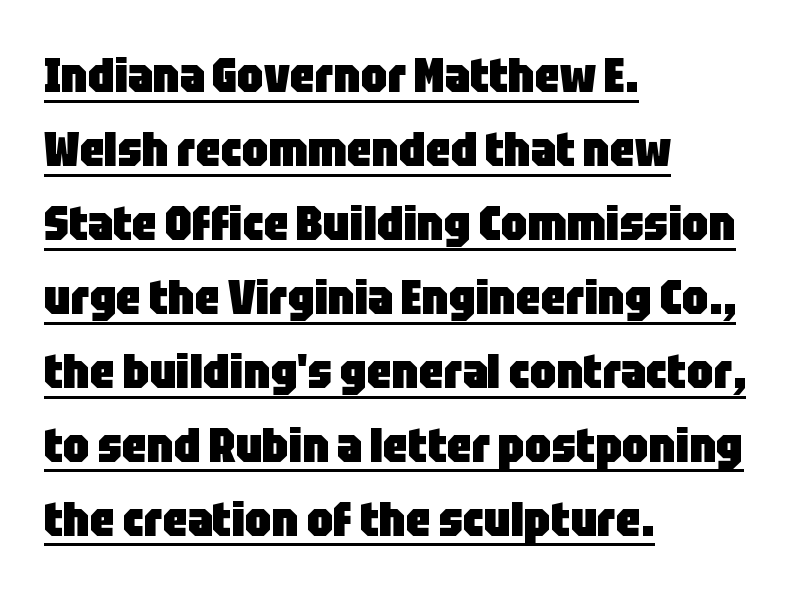
The image shows 48 px heavy, condensed sans-serif type, upright; set left-aligned, normal line spacing (1.54x), normal letter spacing, underlined; low stroke contrast and a large x-height.
